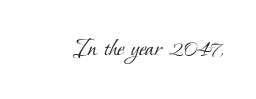
The line texture is even and compact thanks to regular tracking. Glance below the letters and you will spot only blank space. Heft: none added — not bold.
